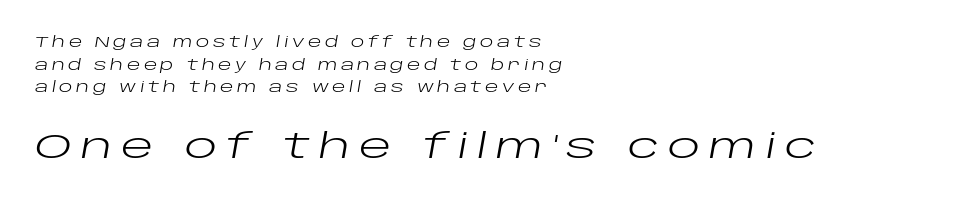
Proportional: the letters do not fall into vertical columns. Plain, unruled lines of type. Stroke thickness stays within the range of a standard reading face or lighter. Slanted lettering throughout.
